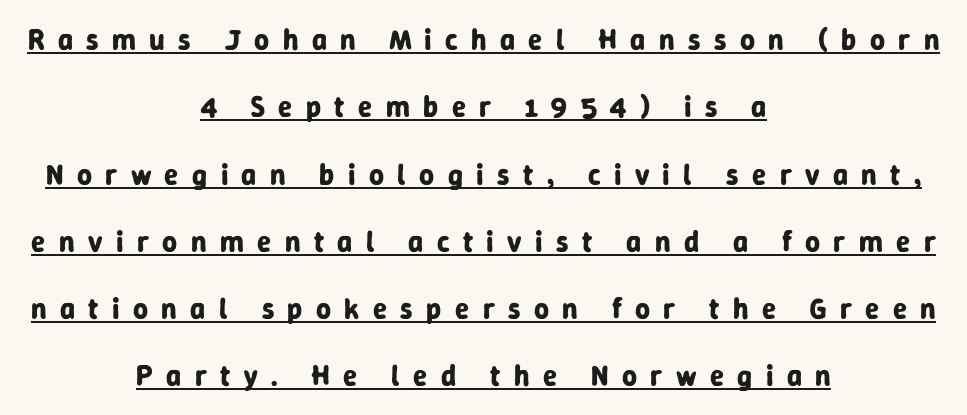
Q: Is the text bold? A: Yes.
Q: Is the text italic (slanted)? A: No, it is upright.
Q: Is the typeface a serif or a sans-serif typeface? A: Sans-serif.
Q: Is the text underlined? A: Yes.
Q: How is the paragraph aligned? A: Centered.
Q: Is the spacing between letters normal or unusually wide? A: Unusually wide.
Q: Is the spacing between lines tight, normal or loose? A: Loose.
Q: Width (condensed, normal, or wide)? A: Normal.
Q: Stroke contrast? A: Low.
Q: x-height? A: Medium.
Q: Monospaced? A: No.
